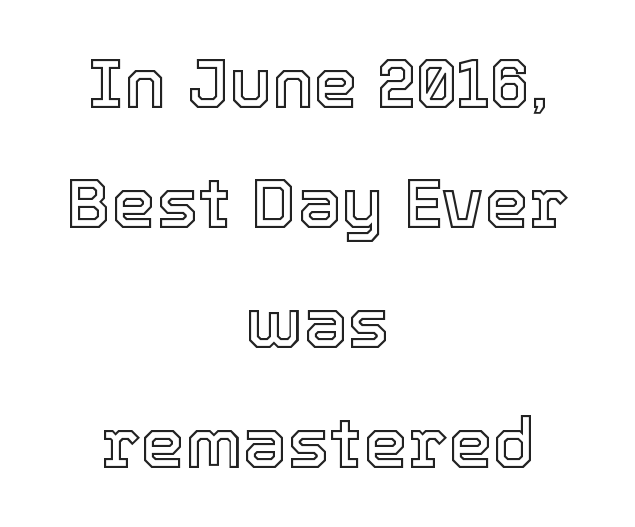
{"italic": "no", "width": "normal", "x_height": "medium", "monospaced": "no", "underline": "no", "align": "center", "line_spacing": "normal", "line_spacing_ratio": 1.69, "letter_spacing": "normal", "letter_spacing_em": 0.0, "glyph_px": 71}
